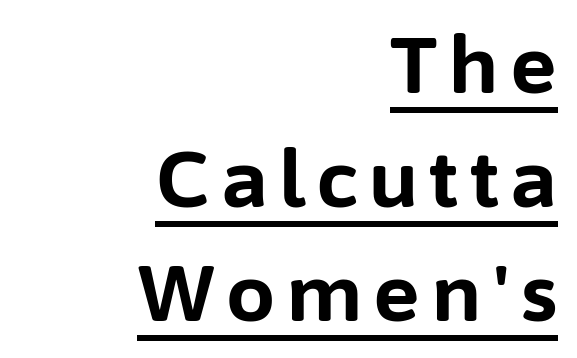
Q: Is the text bold? A: Yes.
Q: Is the text italic (slanted)? A: No, it is upright.
Q: Is the typeface a serif or a sans-serif typeface? A: Sans-serif.
Q: Is the text underlined? A: Yes.
Q: How is the paragraph aligned? A: Right-aligned.
Q: Is the spacing between lines tight, normal or loose? A: Normal.
Q: Width (condensed, normal, or wide)? A: Normal.
Q: Stroke contrast? A: Low.
Q: x-height? A: Medium.
Q: Monospaced? A: No.
